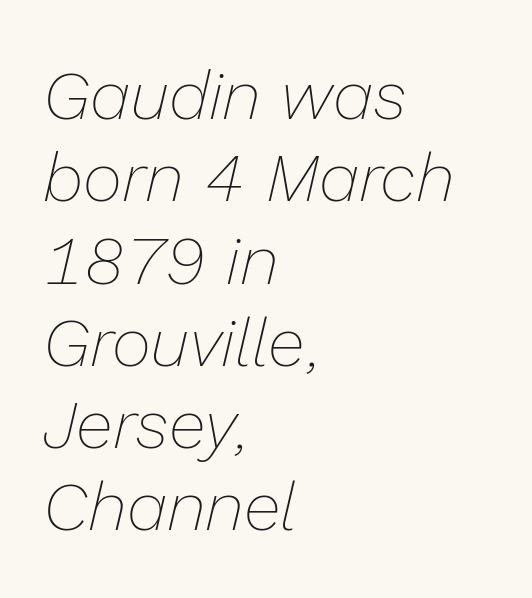
Q: Is the text bold? A: No.
Q: Is the text italic (slanted)? A: Yes, it leans right by about 13 degrees.
Q: Is the text underlined? A: No.
Q: How is the paragraph aligned? A: Left-aligned.
Q: Is the spacing between letters normal or unusually wide? A: Normal.
Q: Width (condensed, normal, or wide)? A: Normal.
Q: Stroke contrast? A: Low.
Q: x-height? A: Medium.
Q: Monospaced? A: No.
